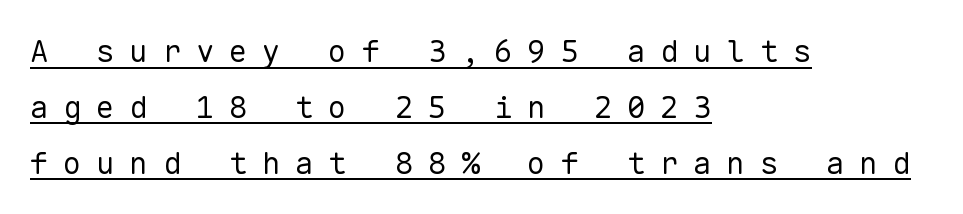
{"serif": "no", "italic": "no", "bold": "no", "weight": "regular", "width": "normal", "stroke_contrast": "low", "x_height": "medium", "monospaced": "yes", "underline": "yes", "align": "left", "line_spacing_ratio": 1.8, "letter_spacing": "wide", "letter_spacing_em": 0.47, "glyph_px": 31}
